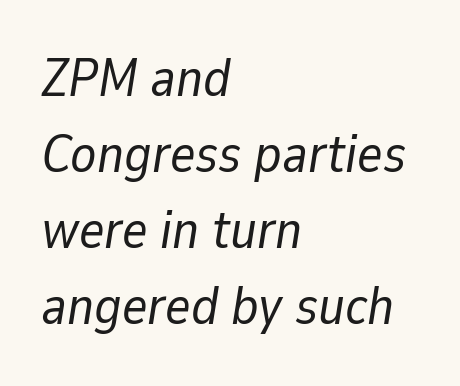
Horizontal bands of white between lines are of average thickness. Ink coverage per letter is moderate at most. Any mark beneath the type? The region is blank. The font's italic variant was chosen for this text. Caption: standard tracking, unaltered. The passage shown is typed in a proportional face where columns would drift.
